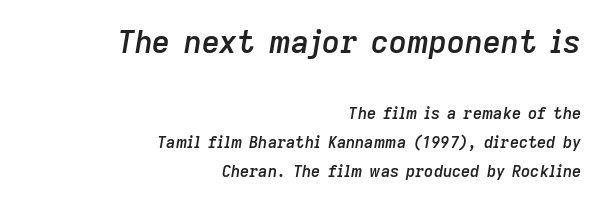
The image shows 31 px semibold type, italic (leaning right); set right-aligned, line spacing 1.81x, normal letter spacing, not underlined; the first (top) block is 1.94x larger; low stroke contrast and a medium x-height.
